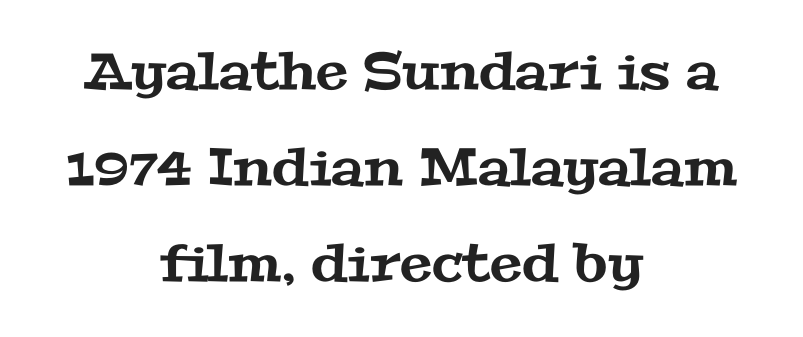
Decoration check: the copy has no underline. Does extra space separate the letters? No, they use regular spacing. The rendering uses natural spacing where letterforms have individual widths. Every row of glyphs is offset so its center matches the block's center. Classification — serif.
